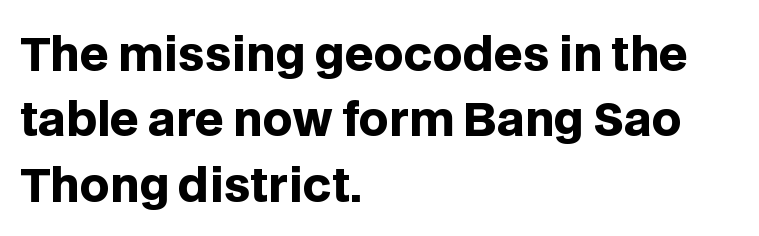
{"serif": "no", "italic": "no", "bold": "yes", "weight": "heavy", "width": "normal", "stroke_contrast": "low", "x_height": "large", "monospaced": "no", "underline": "no", "align": "left", "line_spacing": "normal", "line_spacing_ratio": 1.42, "letter_spacing": "normal", "letter_spacing_em": 0.0, "glyph_px": 46}
